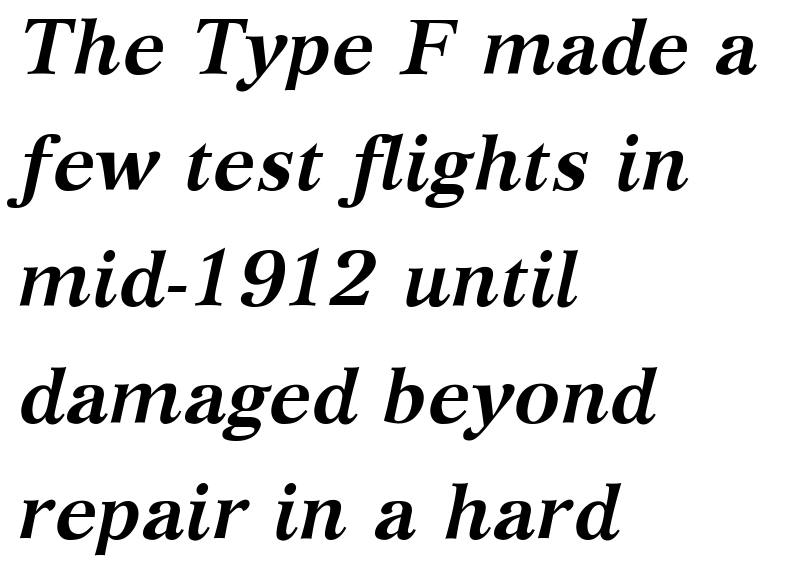
{"serif": "yes", "italic": "yes", "lean": "right", "slant_degrees": 12, "bold": "yes", "weight": "semibold", "width": "normal", "stroke_contrast": "medium", "x_height": "medium", "monospaced": "no", "underline": "no", "align": "left", "line_spacing": "normal", "line_spacing_ratio": 1.49, "letter_spacing": "normal", "letter_spacing_em": 0.0, "glyph_px": 78}
